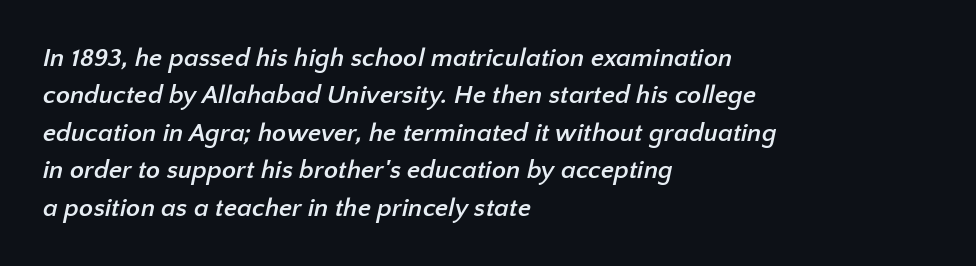
{"bold": "yes", "underline": "no", "align": "left", "line_spacing": "normal", "line_spacing_ratio": 1.44, "letter_spacing": "normal", "letter_spacing_em": 0.0, "glyph_px": 26}
